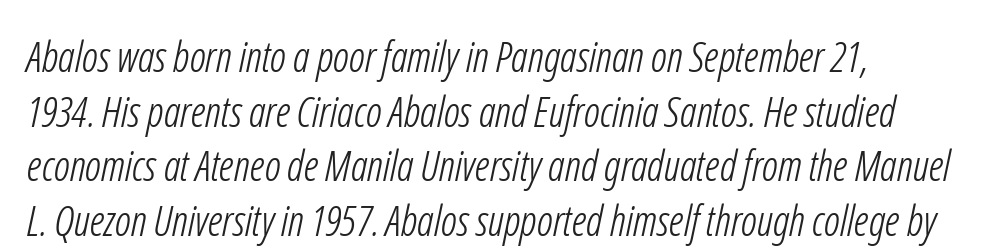
The image shows 42 px light, condensed sans-serif type; set normal line spacing (1.3x), normal letter spacing, not underlined; low stroke contrast and a medium x-height.
